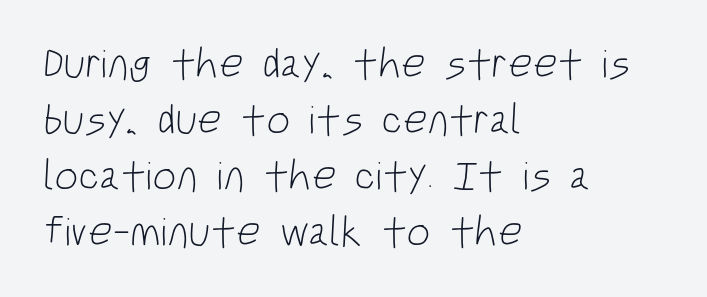
Q: Is the text bold? A: No.
Q: Is the typeface a serif or a sans-serif typeface? A: Sans-serif.
Q: Is the text underlined? A: No.
Q: How is the paragraph aligned? A: Left-aligned.
Q: Is the spacing between letters normal or unusually wide? A: Normal.
Q: Is the spacing between lines tight, normal or loose? A: Normal.
Q: Width (condensed, normal, or wide)? A: Condensed.
Q: Stroke contrast? A: Low.
Q: x-height? A: Large.
Q: Monospaced? A: No.
